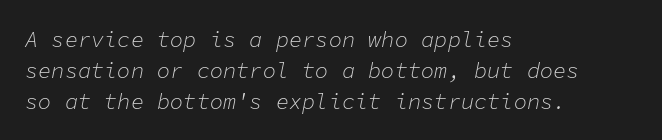
Q: Is the text bold? A: No.
Q: Is the text italic (slanted)? A: Yes, it leans right by about 11 degrees.
Q: Is the text underlined? A: No.
Q: How is the paragraph aligned? A: Left-aligned.
Q: Is the spacing between letters normal or unusually wide? A: Normal.
Q: Is the spacing between lines tight, normal or loose? A: Normal.
